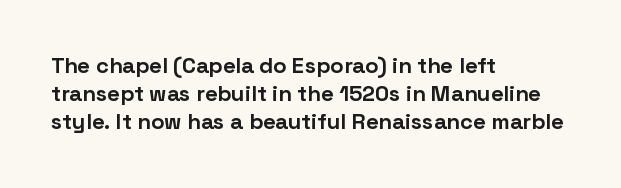
Q: Is the text bold? A: Yes.
Q: Is the text italic (slanted)? A: No, it is upright.
Q: Is the text underlined? A: No.
Q: How is the paragraph aligned? A: Left-aligned.
Q: Is the spacing between letters normal or unusually wide? A: Normal.
Q: Is the spacing between lines tight, normal or loose? A: Normal.
